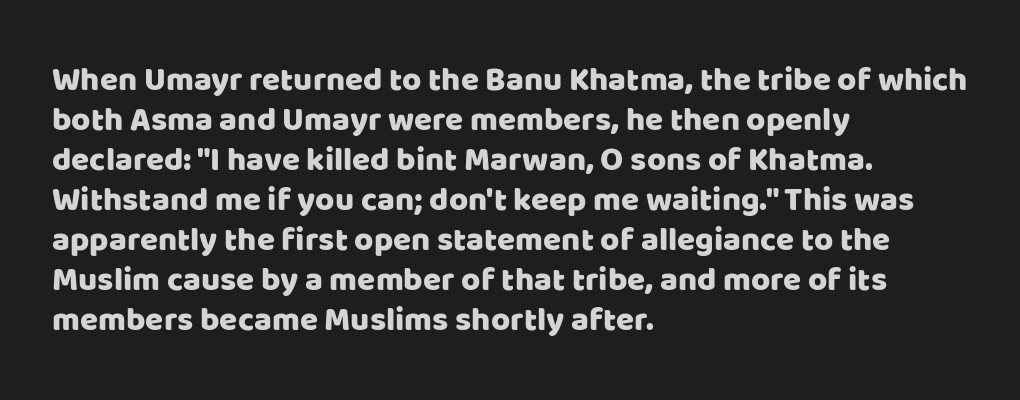
{"serif": "no", "italic": "no", "width": "normal", "stroke_contrast": "low", "x_height": "large", "monospaced": "no", "underline": "no", "align": "left", "line_spacing_ratio": 1.21, "letter_spacing": "normal", "letter_spacing_em": 0.0, "glyph_px": 33}
